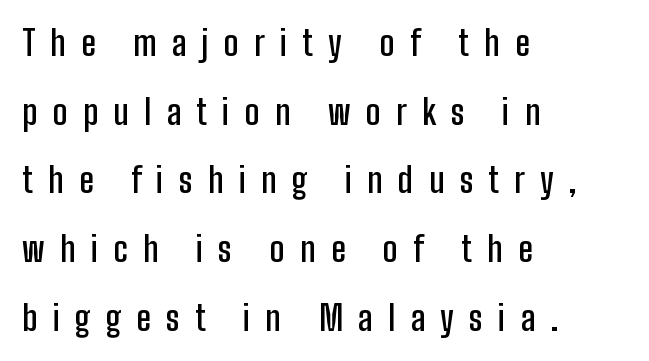
The image shows 34 px semibold, condensed sans-serif type, upright; set left-aligned, loose line spacing (2.02x), unusually wide letter spacing (+0.45 em), not underlined; low stroke contrast and a medium x-height.
